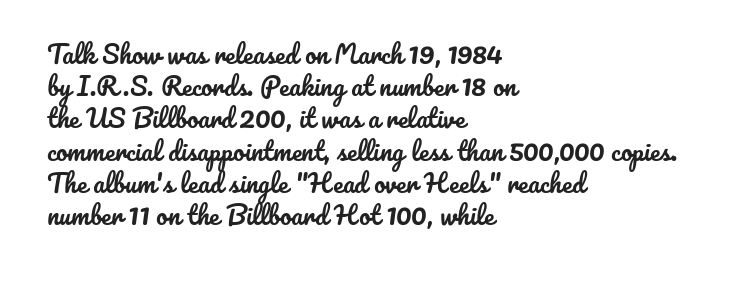
Q: Is the text italic (slanted)? A: Yes.
Q: Is the text underlined? A: No.
Q: How is the paragraph aligned? A: Left-aligned.
Q: Is the spacing between letters normal or unusually wide? A: Normal.
Q: Is the spacing between lines tight, normal or loose? A: Normal.
